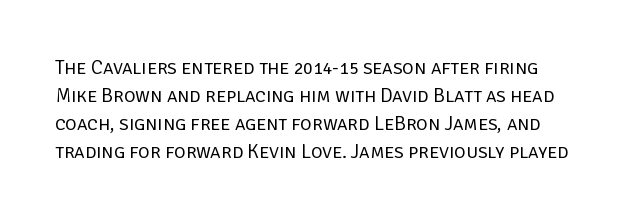
The horizontal fit of the characters is conventional and even. Interline gaps are of average width in this sample. Weight class: somewhere from thin through regular. Anything drawn beneath the words? Only blank space. Notice how the stems are strictly vertical — no italics here.
